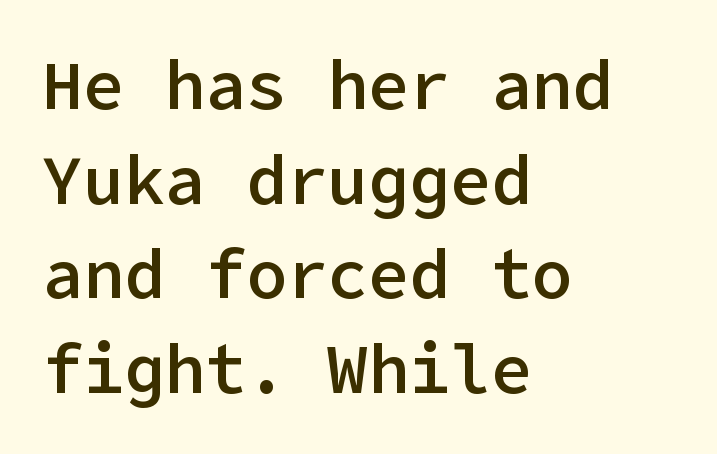
Q: Is the text bold? A: Semi-bold.
Q: Is the text italic (slanted)? A: No, it is upright.
Q: Is the typeface a serif or a sans-serif typeface? A: Sans-serif.
Q: Is the text underlined? A: No.
Q: How is the paragraph aligned? A: Left-aligned.
Q: Is the spacing between letters normal or unusually wide? A: Normal.
Q: Is the spacing between lines tight, normal or loose? A: Normal.
Q: Width (condensed, normal, or wide)? A: Normal.
Q: Stroke contrast? A: Low.
Q: x-height? A: Medium.
